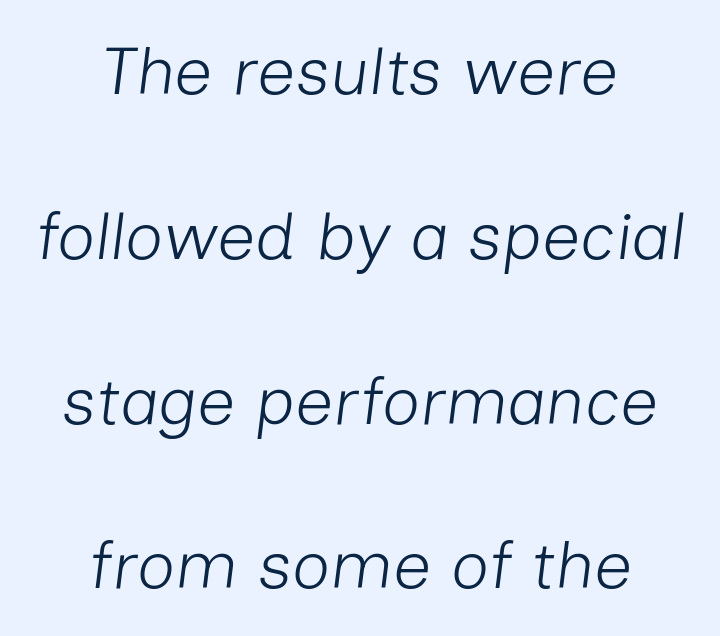
{"italic": "yes", "lean": "right", "slant_degrees": 7, "bold": "no", "weight": "light", "width": "normal", "stroke_contrast": "low", "x_height": "medium", "monospaced": "no", "underline": "no", "align": "center", "line_spacing": "loose", "line_spacing_ratio": 2.46, "letter_spacing": "normal", "letter_spacing_em": 0.0, "glyph_px": 67}
